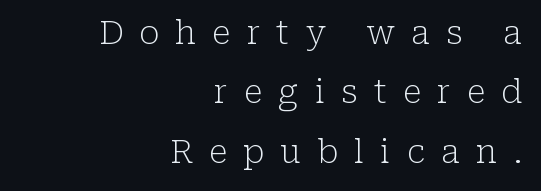
The image shows 33 px light serif type, upright; set right-aligned, line spacing 1.8x, unusually wide letter spacing (+0.49 em), not underlined; low stroke contrast and a medium x-height.
